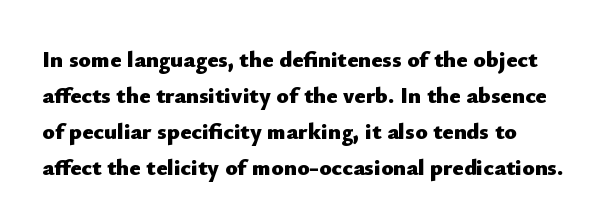
The foot of each line stays bare and open. Designer's note — italics off, roman on. Heavy-handed strokes throughout: this text is bold. Whoever set this chose a conventional vertical rhythm. How are the letters spaced? Ordinarily, with no added tracking.
